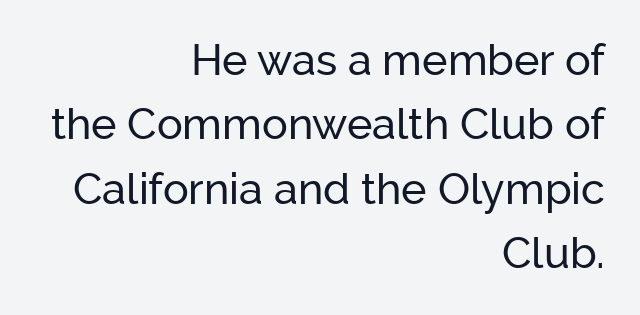
{"serif": "no", "italic": "no", "width": "normal", "stroke_contrast": "low", "x_height": "medium", "monospaced": "no", "underline": "no", "align": "right", "line_spacing": "normal", "line_spacing_ratio": 1.5, "letter_spacing": "normal", "letter_spacing_em": 0.0, "glyph_px": 43}
